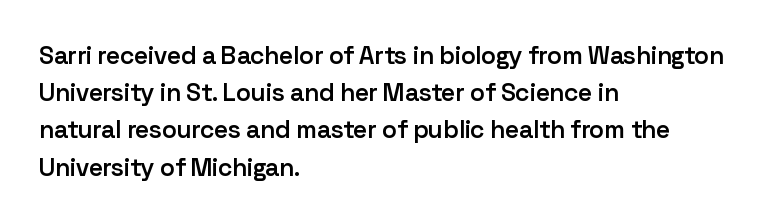
Normally led — the rows are evenly, conventionally spaced. Strokes here are thickened, but only to semibold level. Tracking value appears to be zero — textbook default spacing. A roman cut, with each character standing at attention. Teacher's note: observe the even left margin — that is flush-left alignment.
